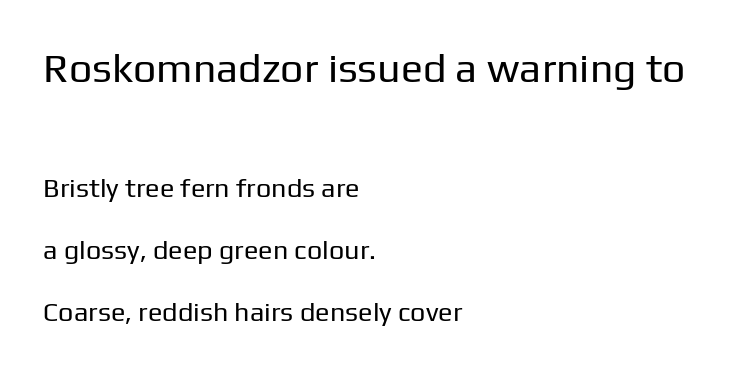
Q: Is the text bold? A: No.
Q: Is the text italic (slanted)? A: No, it is upright.
Q: Is the typeface a serif or a sans-serif typeface? A: Sans-serif.
Q: Is the text underlined? A: No.
Q: How is the paragraph aligned? A: Left-aligned.
Q: Is the spacing between letters normal or unusually wide? A: Normal.
Q: Is the spacing between lines tight, normal or loose? A: Loose.
Q: Which block of text is set in a larger size, the first (top) or the second (bottom)? A: The first (top) one.
Q: Width (condensed, normal, or wide)? A: Normal.
Q: Stroke contrast? A: Low.
Q: x-height? A: Medium.
Q: Monospaced? A: No.
